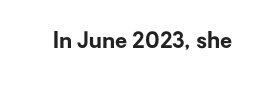
{"italic": "no", "bold": "yes", "underline": "no", "letter_spacing": "normal", "letter_spacing_em": 0.0, "glyph_px": 22}
